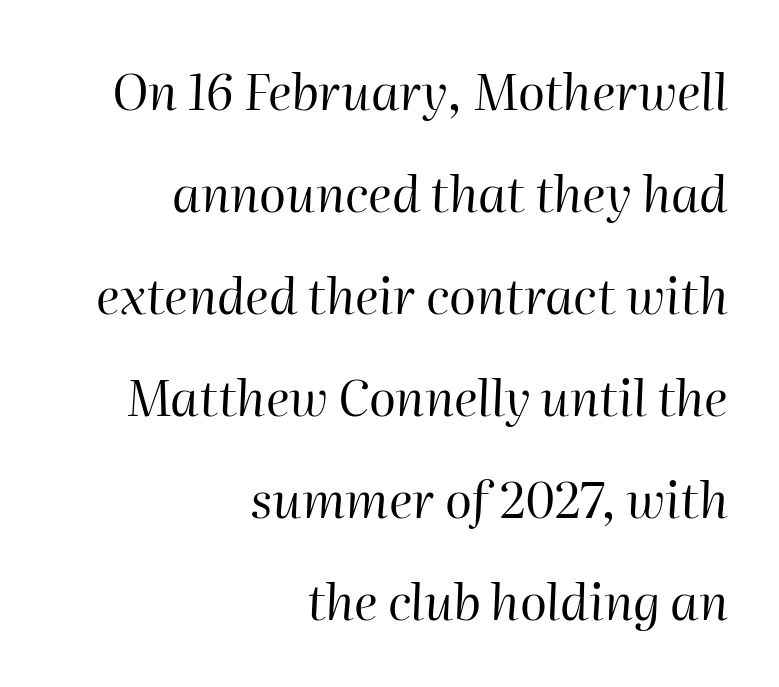
The image shows 50 px regular-weight type, italic (leaning right); set right-aligned, loose line spacing (2.04x), normal letter spacing, not underlined; high stroke contrast and a medium x-height.
